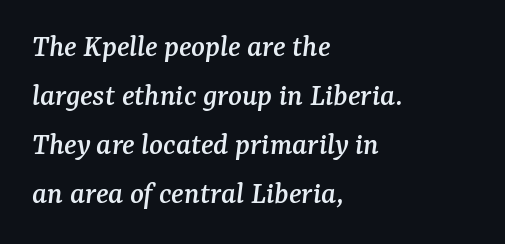
Q: Is the text italic (slanted)? A: Yes, it leans right by about 7 degrees.
Q: Is the typeface a serif or a sans-serif typeface? A: Serif.
Q: Is the text underlined? A: No.
Q: How is the paragraph aligned? A: Left-aligned.
Q: Is the spacing between letters normal or unusually wide? A: Normal.
Q: Is the spacing between lines tight, normal or loose? A: Normal.
Q: Width (condensed, normal, or wide)? A: Normal.
Q: Stroke contrast? A: Medium.
Q: x-height? A: Medium.
Q: Monospaced? A: No.
